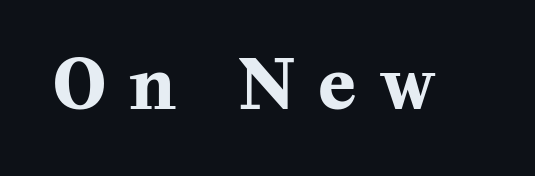
{"serif": "yes", "italic": "no", "bold": "yes", "weight": "bold", "width": "normal", "stroke_contrast": "medium", "x_height": "medium", "monospaced": "no", "underline": "no", "letter_spacing": "wide", "letter_spacing_em": 0.35, "glyph_px": 69}
